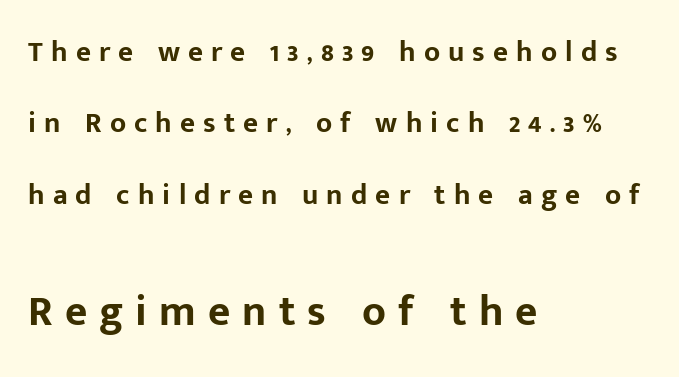
The image shows 43 px bold sans-serif type, upright; set left-aligned, loose line spacing (2.46x), unusually wide letter spacing (+0.28 em), not underlined; the second (bottom) block is 1.48x larger; low stroke contrast and a medium x-height.
